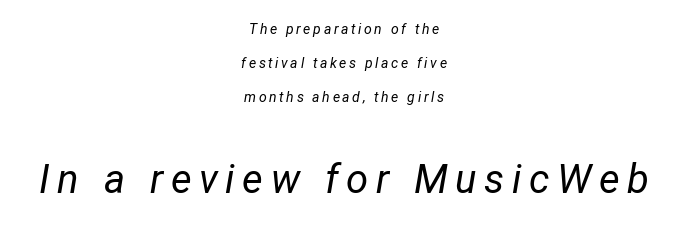
Caption: upper text group reduced, lower text group enlarged. Designer's note — italics engaged. No heavy texture on the line: the type isn't bold. The passage is arranged like a title page — every line centered. The specimen omits any rule beneath the text block's lines. The face used here is proportionally spaced, like ordinary book or web type.
